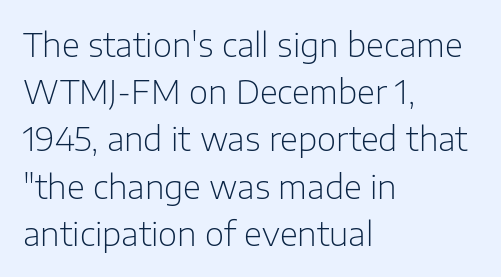
Q: Is the text bold? A: No.
Q: Is the text italic (slanted)? A: No, it is upright.
Q: Is the typeface a serif or a sans-serif typeface? A: Sans-serif.
Q: Is the text underlined? A: No.
Q: How is the paragraph aligned? A: Left-aligned.
Q: Is the spacing between letters normal or unusually wide? A: Normal.
Q: Is the spacing between lines tight, normal or loose? A: Normal.
Q: Width (condensed, normal, or wide)? A: Normal.
Q: Stroke contrast? A: Low.
Q: x-height? A: Medium.
Q: Monospaced? A: No.
